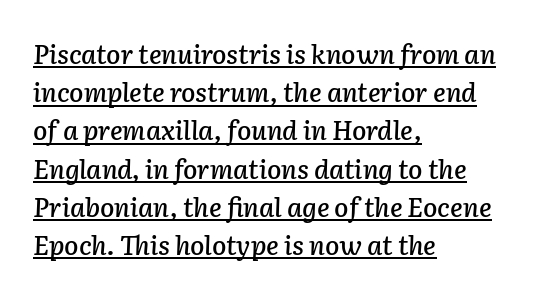
Q: Is the text italic (slanted)? A: Yes, it leans right by about 2 degrees.
Q: Is the text underlined? A: Yes.
Q: How is the paragraph aligned? A: Left-aligned.
Q: Is the spacing between letters normal or unusually wide? A: Normal.
Q: Is the spacing between lines tight, normal or loose? A: Normal.
